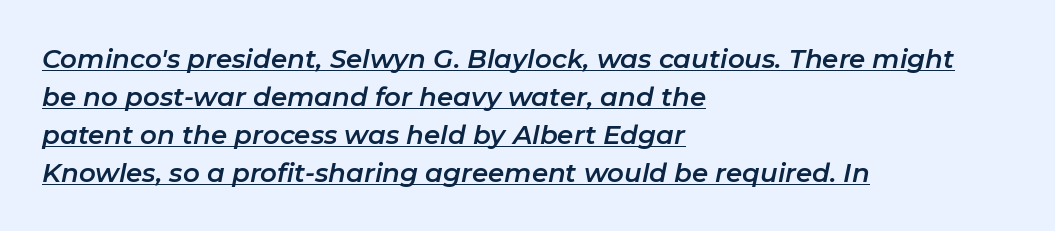
{"italic": "yes", "lean": "right", "slant_degrees": 11, "underline": "yes", "align": "left", "line_spacing": "normal", "line_spacing_ratio": 1.46, "letter_spacing": "normal", "letter_spacing_em": 0.0, "glyph_px": 26}
